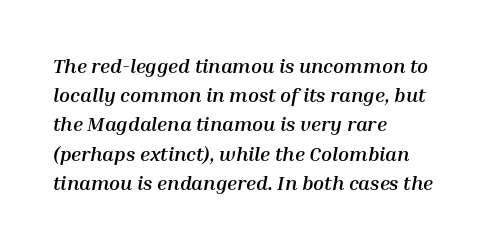
The image shows 20 px bold type, italic (leaning right); set left-aligned, normal line spacing (1.46x), normal letter spacing, not underlined.
